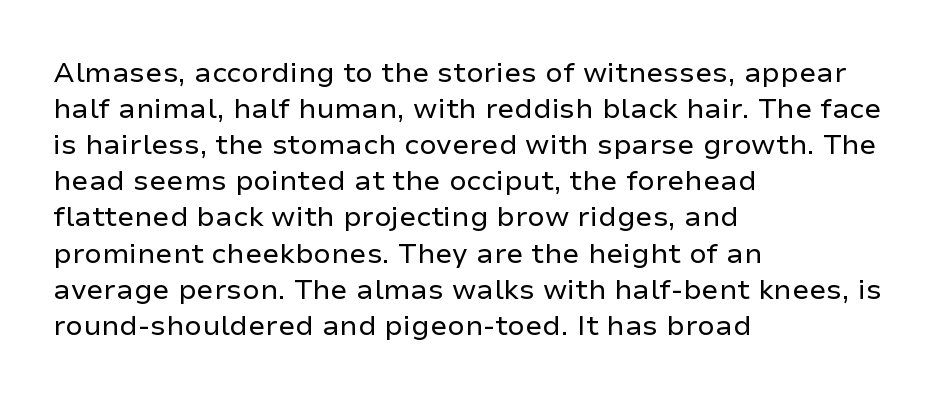
The image shows 28 px regular-weight sans-serif type, upright; set left-aligned, normal line spacing (1.29x), normal letter spacing, not underlined; low stroke contrast and a medium x-height.
